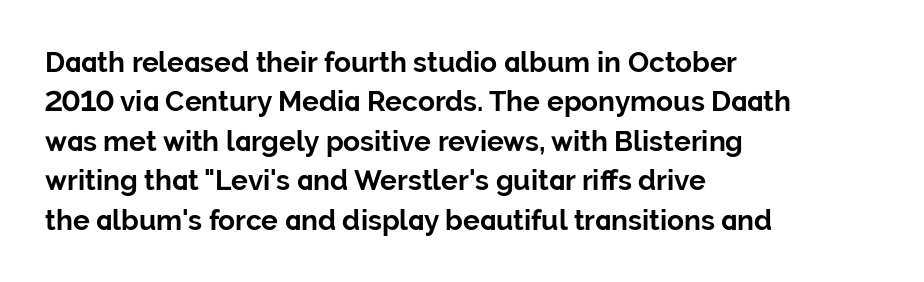
Q: Is the text bold? A: Yes.
Q: Is the text italic (slanted)? A: No, it is upright.
Q: Is the typeface a serif or a sans-serif typeface? A: Sans-serif.
Q: Is the text underlined? A: No.
Q: How is the paragraph aligned? A: Left-aligned.
Q: Is the spacing between letters normal or unusually wide? A: Normal.
Q: Is the spacing between lines tight, normal or loose? A: Normal.
Q: Width (condensed, normal, or wide)? A: Normal.
Q: Stroke contrast? A: Low.
Q: x-height? A: Medium.
Q: Monospaced? A: No.
